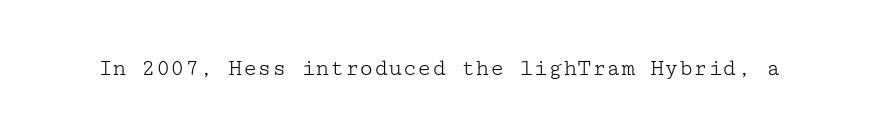
Q: Is the text bold? A: No.
Q: Is the text italic (slanted)? A: No, it is upright.
Q: Is the text underlined? A: No.
Q: Is the spacing between letters normal or unusually wide? A: Normal.
